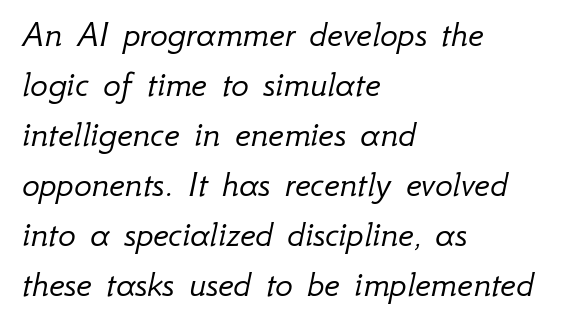
Vertical stems look standard width or narrower in stroke. Looks like regular typesetting: each glyph gets only the width it needs. Quick note: interline space is typical. The rendering keeps characters at their native spacing. Italic? Definitely — the glyphs are oblique.
